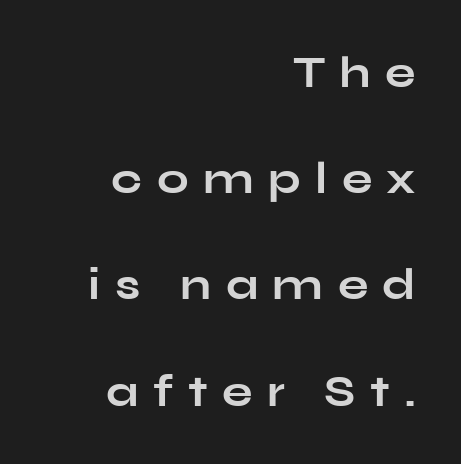
Each row of text sits above clean, open space. The axis of the letterforms is exactly vertical. Is this a sans? Yes — the strokes have no serifs. Stroke thickness is high; the sample reads as a true bold. There is plenty of visible air inserted between adjacent glyphs.
